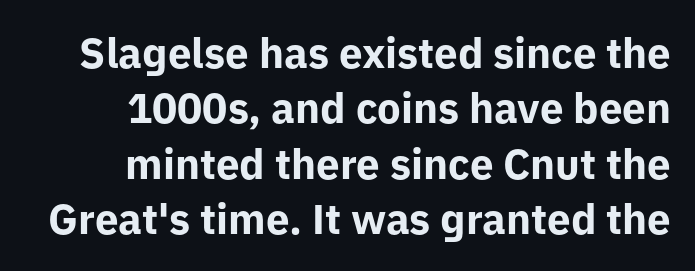
{"serif": "no", "italic": "no", "bold": "yes", "weight": "bold", "width": "normal", "stroke_contrast": "low", "x_height": "medium", "monospaced": "no", "underline": "no", "align": "right", "line_spacing": "normal", "line_spacing_ratio": 1.32, "letter_spacing": "normal", "letter_spacing_em": 0.0, "glyph_px": 42}
